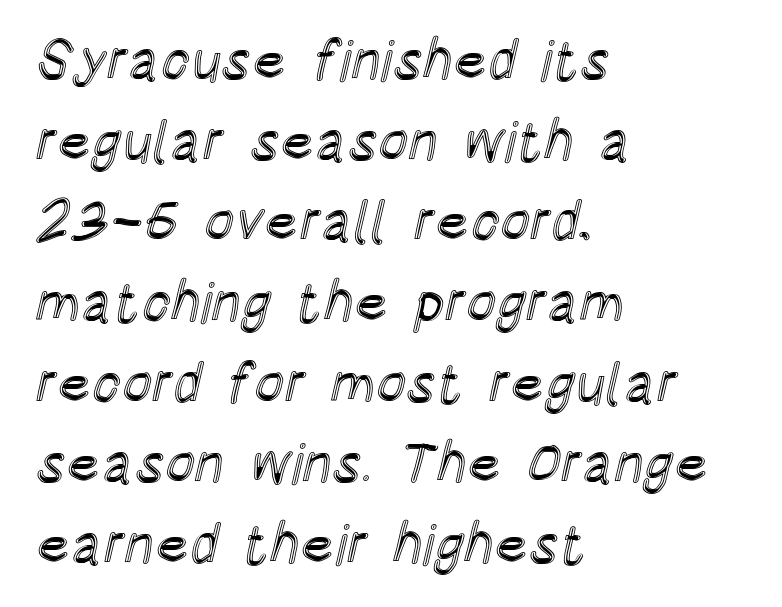
The image shows 56 px condensed type; set left-aligned, normal line spacing (1.44x), normal letter spacing, not underlined; a large x-height.
